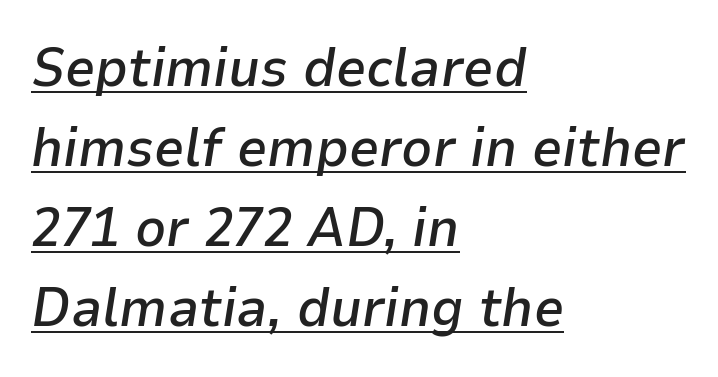
{"italic": "yes", "lean": "right", "slant_degrees": 9, "bold": "semi", "weight": "semibold", "width": "normal", "stroke_contrast": "low", "x_height": "medium", "monospaced": "no", "underline": "yes", "align": "left", "line_spacing": "normal", "line_spacing_ratio": 1.48, "letter_spacing": "normal", "letter_spacing_em": 0.0, "glyph_px": 54}
